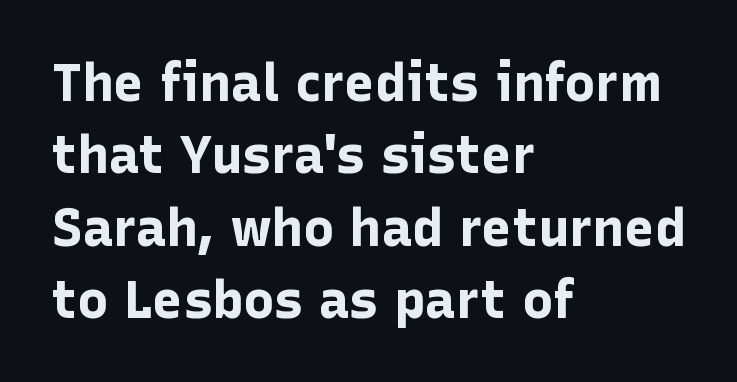
Q: Is the text bold? A: Yes.
Q: Is the text italic (slanted)? A: No, it is upright.
Q: Is the typeface a serif or a sans-serif typeface? A: Sans-serif.
Q: Is the text underlined? A: No.
Q: How is the paragraph aligned? A: Left-aligned.
Q: Is the spacing between letters normal or unusually wide? A: Normal.
Q: Is the spacing between lines tight, normal or loose? A: Normal.
Q: Width (condensed, normal, or wide)? A: Normal.
Q: Stroke contrast? A: Low.
Q: x-height? A: Medium.
Q: Monospaced? A: No.
